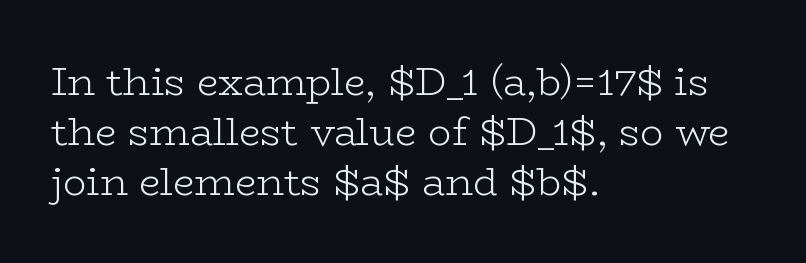
The image shows 39 px light, wide serif type, upright; set left-aligned, normal line spacing (1.28x), normal letter spacing, not underlined; low stroke contrast and a medium x-height.
